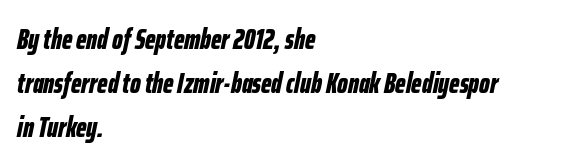
Q: Is the text bold? A: Yes.
Q: Is the text italic (slanted)? A: Yes, it leans right by about 12 degrees.
Q: Is the text underlined? A: No.
Q: How is the paragraph aligned? A: Left-aligned.
Q: Is the spacing between letters normal or unusually wide? A: Normal.
Q: Is the spacing between lines tight, normal or loose? A: Normal.
Q: Width (condensed, normal, or wide)? A: Condensed.
Q: Stroke contrast? A: Low.
Q: x-height? A: Medium.
Q: Monospaced? A: No.
